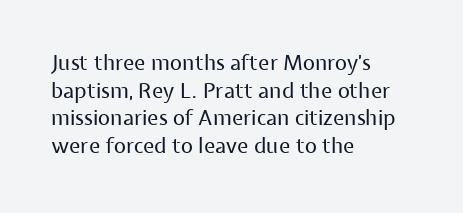
Q: Is the text bold? A: No.
Q: Is the text italic (slanted)? A: No, it is upright.
Q: Is the text underlined? A: No.
Q: How is the paragraph aligned? A: Left-aligned.
Q: Is the spacing between letters normal or unusually wide? A: Normal.
Q: Is the spacing between lines tight, normal or loose? A: Normal.
